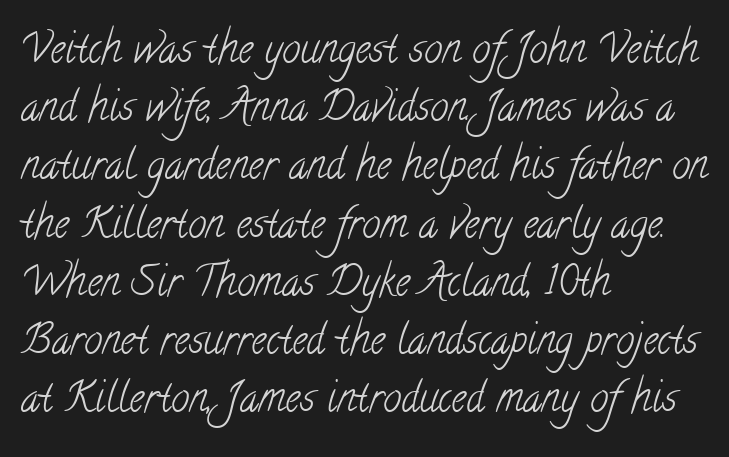
The image shows 41 px light, condensed type; set left-aligned, normal line spacing (1.42x), normal letter spacing, not underlined; low stroke contrast and a small x-height.
